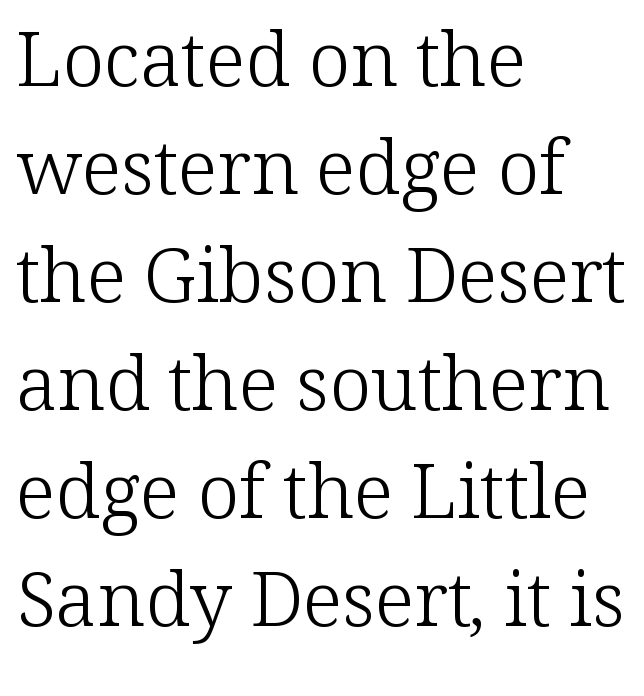
{"serif": "yes", "italic": "no", "bold": "no", "weight": "light", "width": "normal", "stroke_contrast": "low", "x_height": "medium", "monospaced": "no", "underline": "no", "align": "left", "line_spacing": "normal", "line_spacing_ratio": 1.42, "letter_spacing": "normal", "letter_spacing_em": 0.0, "glyph_px": 76}
